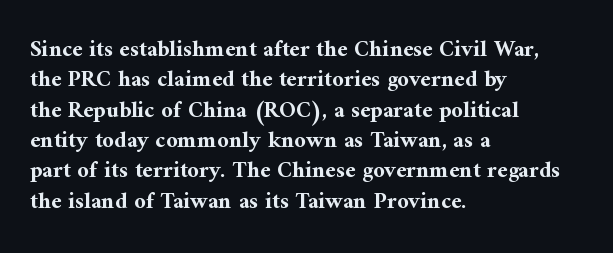
Each word holds together tightly as a unit, with standard inter-letter gaps. Typeset ragged right — the left edge is the straight one. Has an underline been added? It has not. The passage shown stacks its lines at a standard gap. A typesetter would mark this as roman, not italic. The passage shown is emphatically bold.
